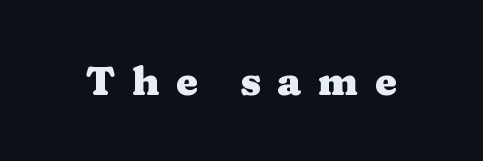
The image shows 40 px heavy, wide serif type, upright; set unusually wide letter spacing (+0.41 em), not underlined; medium stroke contrast and a medium x-height.
